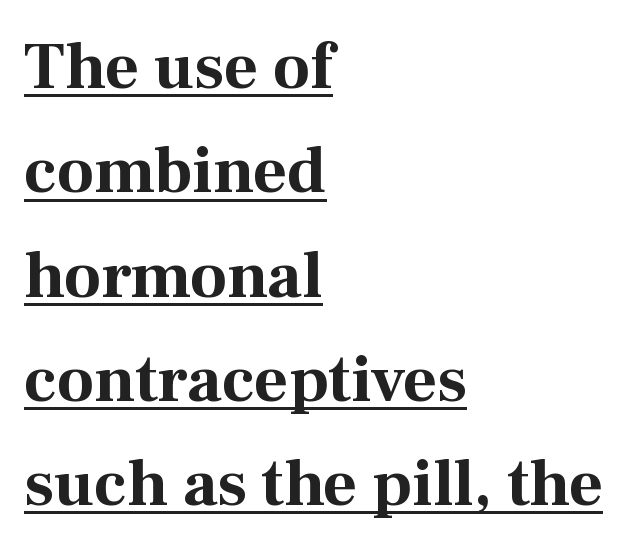
{"serif": "yes", "italic": "no", "bold": "yes", "weight": "bold", "width": "normal", "stroke_contrast": "medium", "x_height": "medium", "monospaced": "no", "underline": "yes", "align": "left", "line_spacing": "normal", "line_spacing_ratio": 1.58, "letter_spacing": "normal", "letter_spacing_em": 0.0, "glyph_px": 66}
